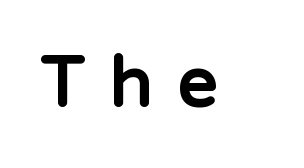
The image shows 70 px bold sans-serif type, upright; set unusually wide letter spacing (+0.37 em), not underlined; low stroke contrast and a medium x-height.
